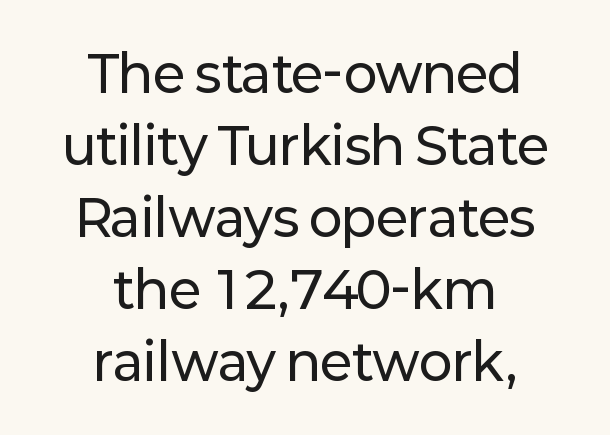
Q: Is the text italic (slanted)? A: No, it is upright.
Q: Is the typeface a serif or a sans-serif typeface? A: Sans-serif.
Q: Is the text underlined? A: No.
Q: How is the paragraph aligned? A: Centered.
Q: Is the spacing between letters normal or unusually wide? A: Normal.
Q: Is the spacing between lines tight, normal or loose? A: Normal.
Q: Width (condensed, normal, or wide)? A: Normal.
Q: Stroke contrast? A: Low.
Q: x-height? A: Medium.
Q: Monospaced? A: No.
